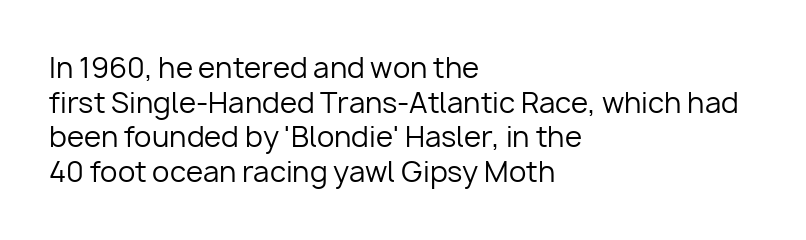
Weight: in the light-to-regular range. The designer went with a sans here, leaving each stem footless. Descenders are the only things crossing below the line. Line starts are locked; line ends wander.
